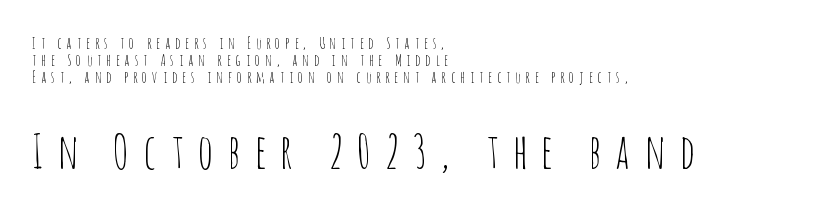
{"serif": "no", "italic": "no", "bold": "no", "weight": "thin", "width": "condensed", "stroke_contrast": "low", "x_height": "large", "monospaced": "no", "underline": "no", "align": "left", "line_spacing": "tight", "line_spacing_ratio": 1.07, "letter_spacing": "wide", "letter_spacing_em": 0.31, "larger_block": "second", "size_ratio": 2.94, "glyph_px": 47}
